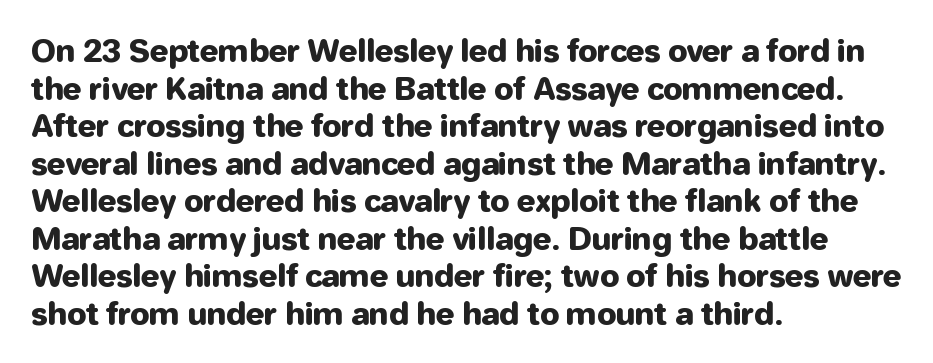
{"serif": "no", "italic": "no", "width": "normal", "stroke_contrast": "low", "x_height": "medium", "monospaced": "no", "underline": "no", "align": "left", "line_spacing_ratio": 1.21, "letter_spacing": "normal", "letter_spacing_em": 0.0, "glyph_px": 31}
